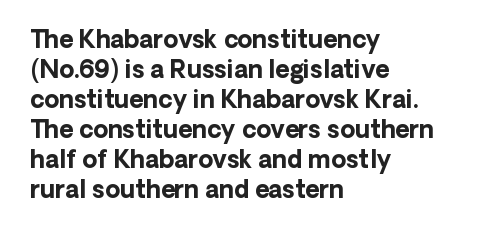
Q: Is the text bold? A: Yes.
Q: Is the text italic (slanted)? A: No, it is upright.
Q: Is the text underlined? A: No.
Q: How is the paragraph aligned? A: Left-aligned.
Q: Is the spacing between letters normal or unusually wide? A: Normal.
Q: Is the spacing between lines tight, normal or loose? A: Normal.
